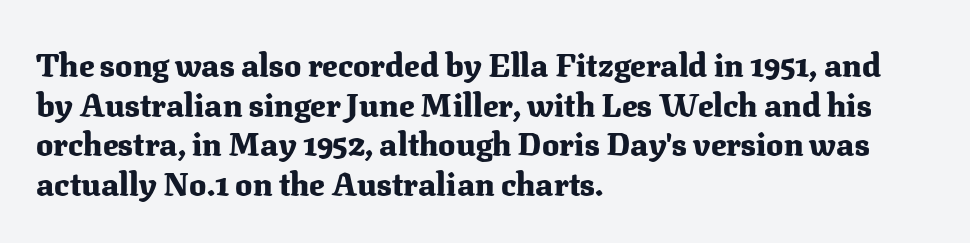
Q: Is the text bold? A: Yes.
Q: Is the text italic (slanted)? A: No, it is upright.
Q: Is the typeface a serif or a sans-serif typeface? A: Serif.
Q: Is the text underlined? A: No.
Q: How is the paragraph aligned? A: Left-aligned.
Q: Is the spacing between letters normal or unusually wide? A: Normal.
Q: Width (condensed, normal, or wide)? A: Normal.
Q: Stroke contrast? A: Medium.
Q: x-height? A: Medium.
Q: Monospaced? A: No.
